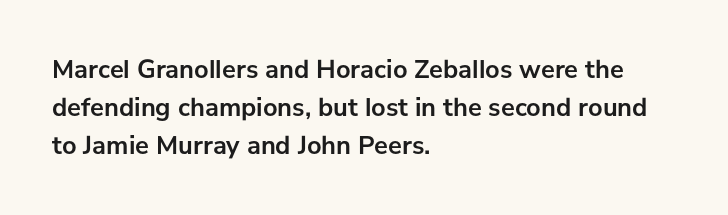
Horizontal alignment here is leftward, the default for most running prose. Nothing unusual about the tracking: characters are spaced as the font intends. Students, observe: this is what conventionally led text looks like. Does the lettering tilt? It doesn't — this is upright.
